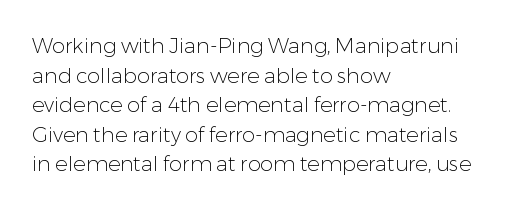
Quick note: underline off. Do the letters lean? They stand straight. The text block is weighted toward the left margin, trailing off unevenly rightward. This rendering leaves character spacing at its baseline value. Vertical spacing — default.
